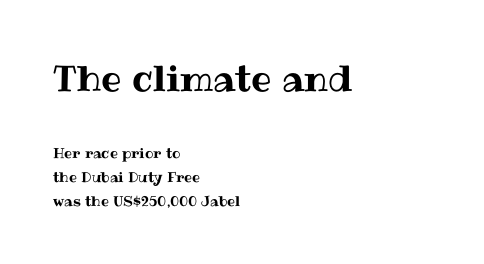
The image shows 36 px text type, upright; set left-aligned, normal line spacing (1.7x), normal letter spacing, not underlined; the first (top) block is 2.57x larger; medium stroke contrast and a medium x-height.
